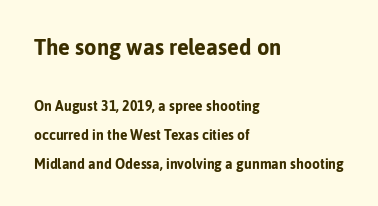
Underlining? Definitely not there. The characters look thick and weighty, a clear bold. Italic: no, the glyphs are upright roman. The rendering keeps characters at their native spacing. What's the leading like? Stretched, with rows far apart.
